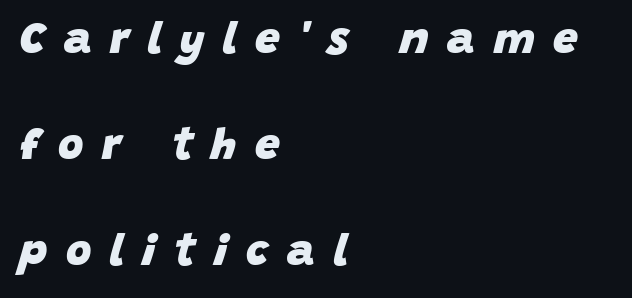
The image shows 44 px heavy type, italic (leaning right); set left-aligned, loose line spacing (2.41x), unusually wide letter spacing (+0.42 em), not underlined; low stroke contrast and a large x-height.
